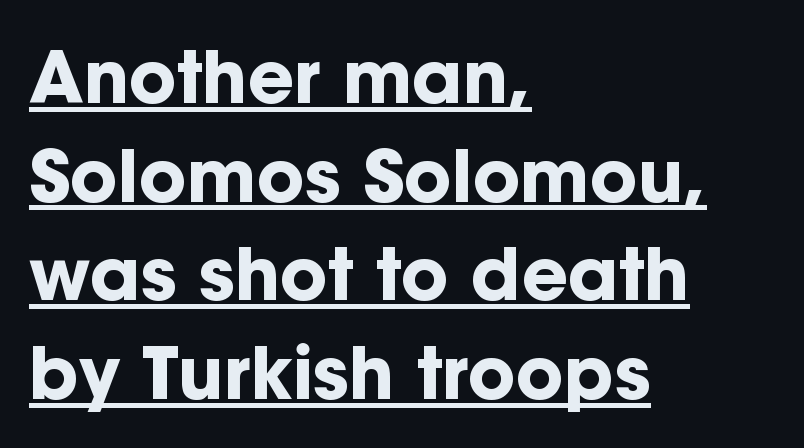
Q: Is the text bold? A: Yes.
Q: Is the text italic (slanted)? A: No, it is upright.
Q: Is the typeface a serif or a sans-serif typeface? A: Sans-serif.
Q: Is the text underlined? A: Yes.
Q: How is the paragraph aligned? A: Left-aligned.
Q: Is the spacing between letters normal or unusually wide? A: Normal.
Q: Is the spacing between lines tight, normal or loose? A: Normal.
Q: Width (condensed, normal, or wide)? A: Normal.
Q: Stroke contrast? A: Low.
Q: x-height? A: Medium.
Q: Monospaced? A: No.
